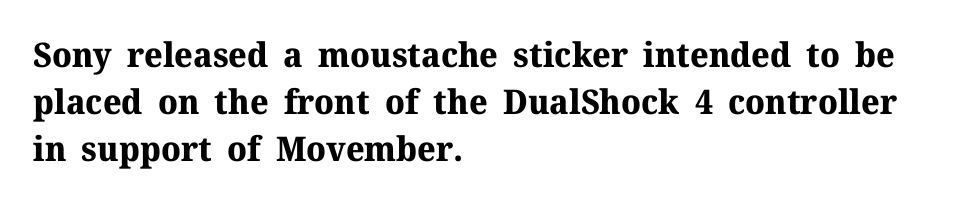
The image shows 34 px bold serif type, upright; set left-aligned, normal line spacing (1.38x), normal letter spacing, not underlined; medium stroke contrast and a medium x-height.
